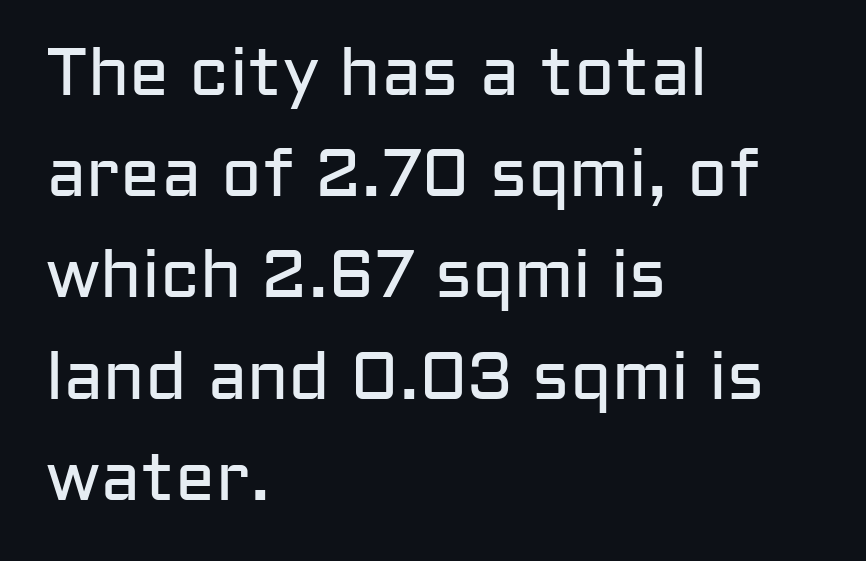
A student would call this left alignment; a typographer would say flush left, rag right. Each word holds together tightly as a unit, with standard inter-letter gaps. These lines sit exactly where default settings would place them. Note the varied advance widths — an 'i' is clearly narrower than an 'm'. Words float on clear page, feet unadorned. No chunkiness to these letters — they're not bold.
